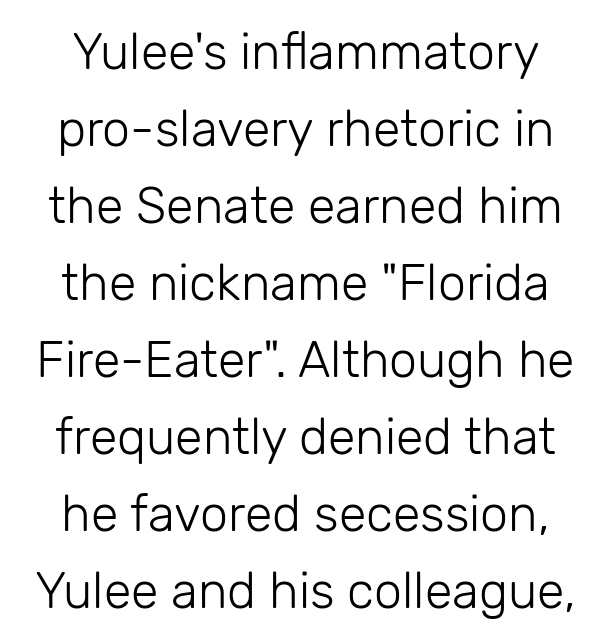
{"serif": "no", "italic": "no", "bold": "no", "weight": "light", "width": "normal", "stroke_contrast": "low", "x_height": "medium", "monospaced": "no", "underline": "no", "line_spacing": "normal", "line_spacing_ratio": 1.54, "letter_spacing": "normal", "letter_spacing_em": 0.0, "glyph_px": 50}
